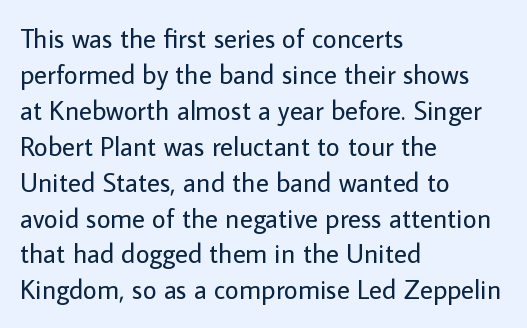
The image shows 27 px text type, upright; set left-aligned, normal line spacing (1.33x), normal letter spacing, not underlined.
